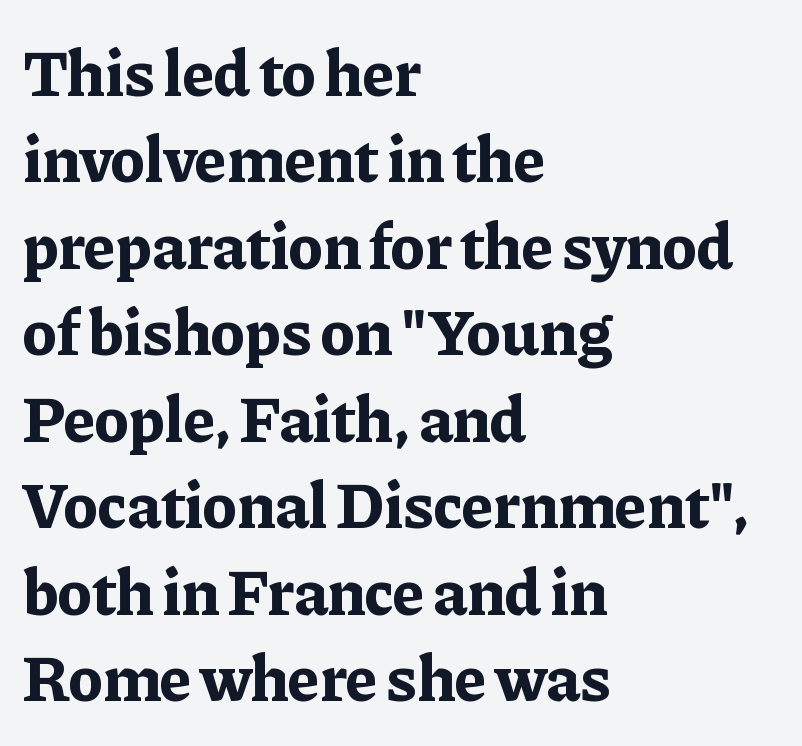
The image shows 65 px bold serif type, upright; set left-aligned, normal line spacing (1.33x), normal letter spacing, not underlined; low stroke contrast and a medium x-height.
